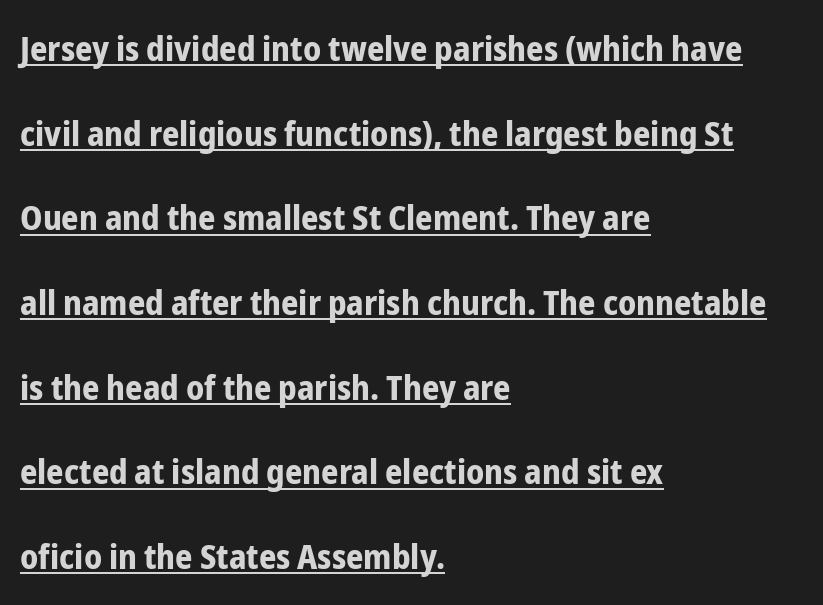
These lines are composed in type without serifs. Observe the ordinary spacing: letters are neighbours, not strangers. The passage shown is typed in a proportional face where columns would drift. Each new line begins a long way beneath the previous one. Posture: straight, roman, zero tilt.
